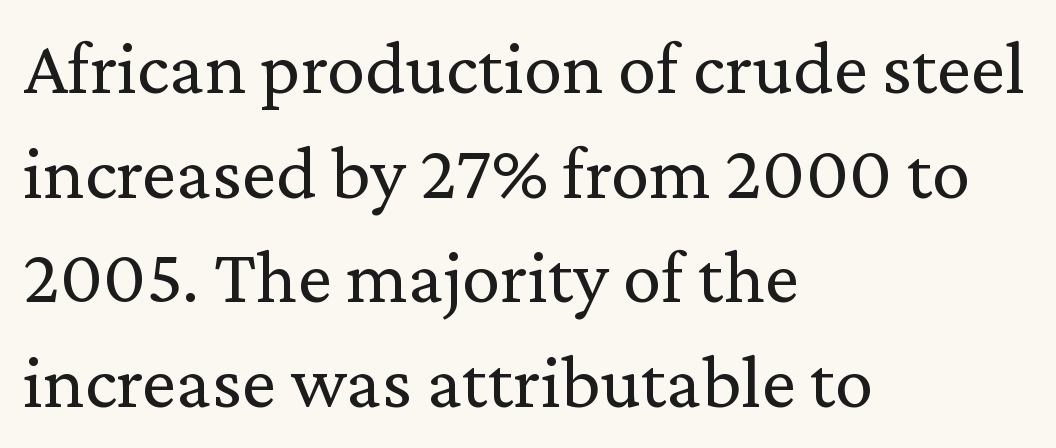
Q: Is the text bold? A: No.
Q: Is the text italic (slanted)? A: No, it is upright.
Q: Is the typeface a serif or a sans-serif typeface? A: Serif.
Q: Is the text underlined? A: No.
Q: How is the paragraph aligned? A: Left-aligned.
Q: Is the spacing between letters normal or unusually wide? A: Normal.
Q: Is the spacing between lines tight, normal or loose? A: Normal.
Q: Width (condensed, normal, or wide)? A: Normal.
Q: Stroke contrast? A: Medium.
Q: x-height? A: Medium.
Q: Monospaced? A: No.
